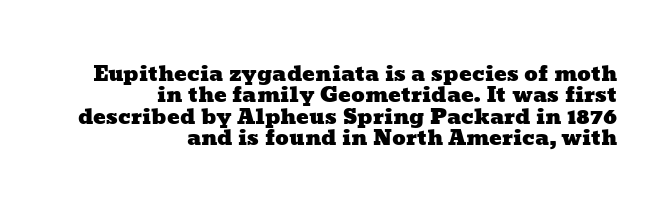
Q: Is the text underlined? A: No.
Q: How is the paragraph aligned? A: Right-aligned.
Q: Is the spacing between letters normal or unusually wide? A: Normal.
Q: Is the spacing between lines tight, normal or loose? A: Tight.
